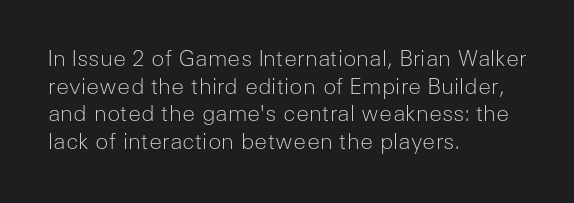
{"italic": "no", "bold": "no", "underline": "no", "align": "left", "line_spacing": "normal", "line_spacing_ratio": 1.26, "letter_spacing": "normal", "letter_spacing_em": 0.0, "glyph_px": 22}
